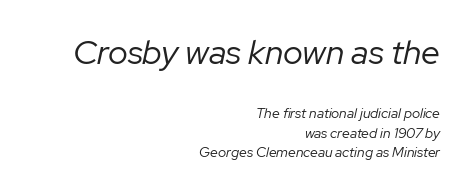
Q: Is the text bold? A: No.
Q: Is the text italic (slanted)? A: Yes, it leans right by about 12 degrees.
Q: Is the text underlined? A: No.
Q: How is the paragraph aligned? A: Right-aligned.
Q: Is the spacing between letters normal or unusually wide? A: Normal.
Q: Is the spacing between lines tight, normal or loose? A: Normal.
Q: Which block of text is set in a larger size, the first (top) or the second (bottom)? A: The first (top) one.
Q: Width (condensed, normal, or wide)? A: Normal.
Q: Stroke contrast? A: Low.
Q: x-height? A: Medium.
Q: Monospaced? A: No.
